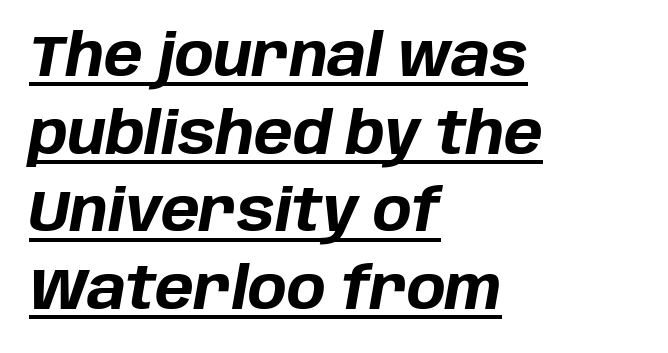
Heft: maximum for text — a bold. The glyphs are accompanied by a horizontal stroke just below them. Slanted lettering throughout. This sample keeps an unexceptional amount of space between lines. In CSS terms this would be text-align: left.
